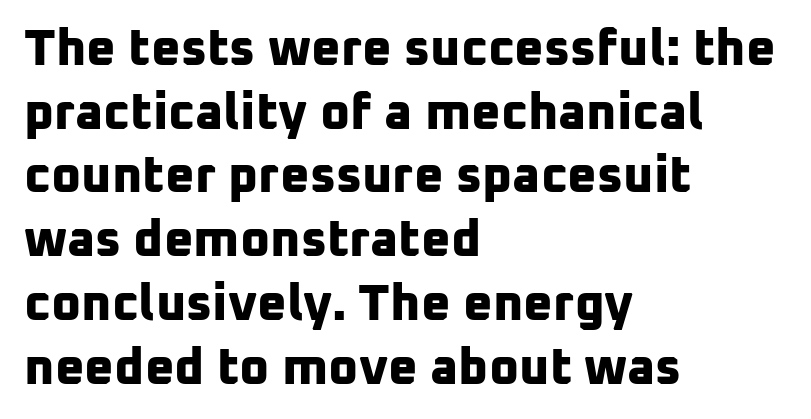
{"serif": "no", "bold": "yes", "weight": "bold", "width": "normal", "stroke_contrast": "low", "x_height": "medium", "monospaced": "no", "underline": "no", "align": "left", "line_spacing": "normal", "line_spacing_ratio": 1.25, "letter_spacing": "normal", "letter_spacing_em": 0.0, "glyph_px": 51}
